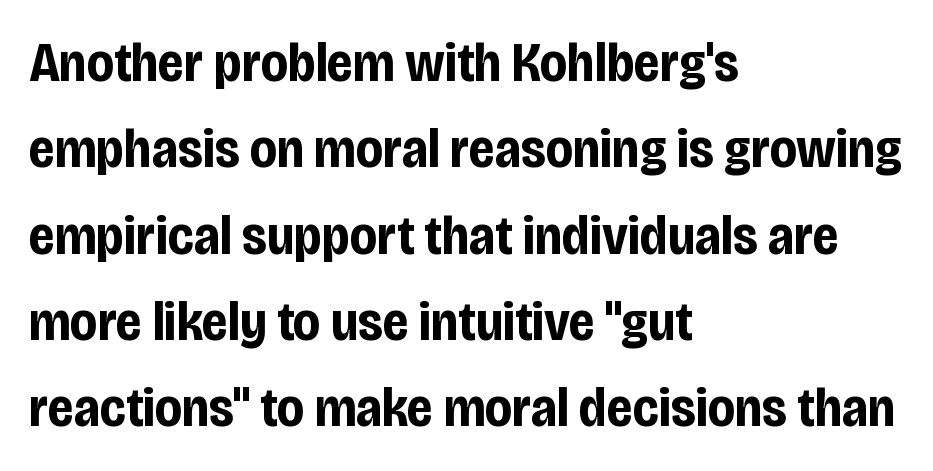
{"serif": "no", "italic": "no", "bold": "yes", "weight": "bold", "width": "condensed", "stroke_contrast": "low", "x_height": "large", "monospaced": "no", "underline": "no", "align": "left", "line_spacing": "normal", "line_spacing_ratio": 1.57, "letter_spacing": "normal", "letter_spacing_em": 0.0, "glyph_px": 55}
